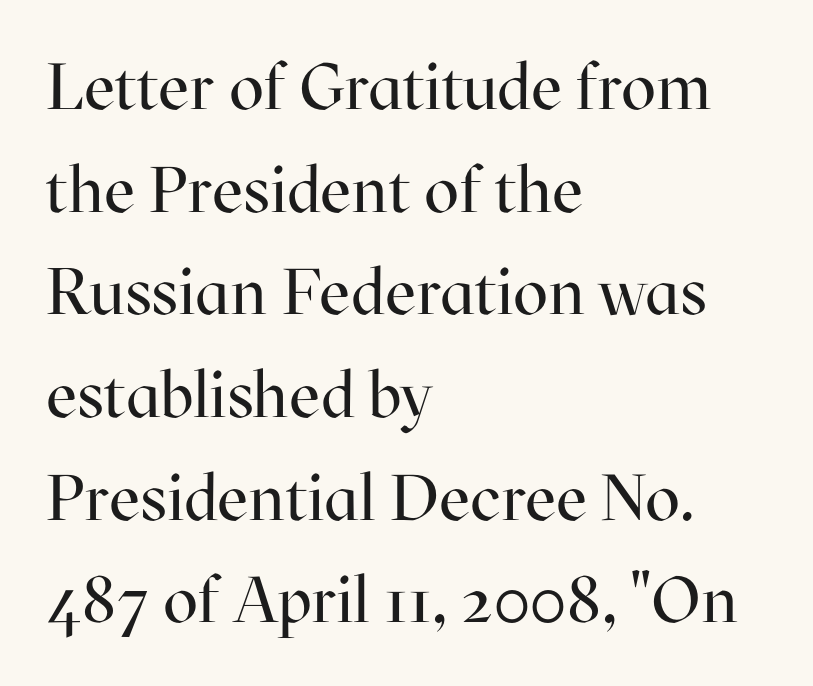
Q: Is the text bold? A: No.
Q: Is the text italic (slanted)? A: No, it is upright.
Q: Is the typeface a serif or a sans-serif typeface? A: Serif.
Q: Is the text underlined? A: No.
Q: How is the paragraph aligned? A: Left-aligned.
Q: Is the spacing between letters normal or unusually wide? A: Normal.
Q: Is the spacing between lines tight, normal or loose? A: Normal.
Q: Width (condensed, normal, or wide)? A: Normal.
Q: Stroke contrast? A: High.
Q: x-height? A: Medium.
Q: Monospaced? A: No.
